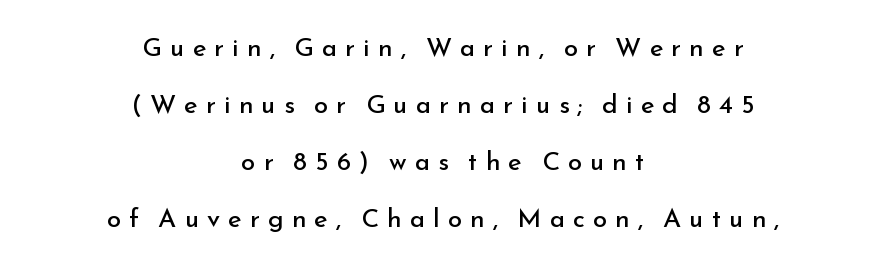
{"italic": "no", "bold": "no", "underline": "no", "align": "center", "line_spacing": "loose", "line_spacing_ratio": 2.19, "letter_spacing": "wide", "letter_spacing_em": 0.31, "glyph_px": 26}
